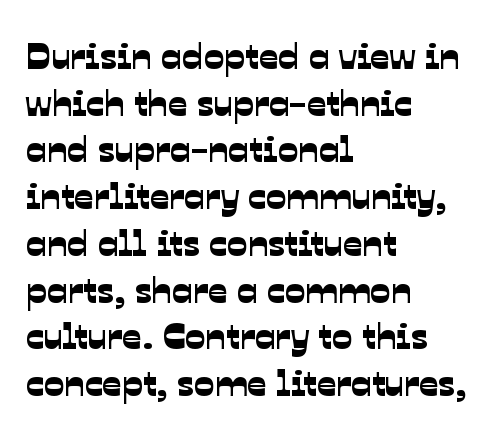
The image shows 38 px sans-serif type; set left-aligned, line spacing 1.23x, normal letter spacing, not underlined; low stroke contrast and a medium x-height.
